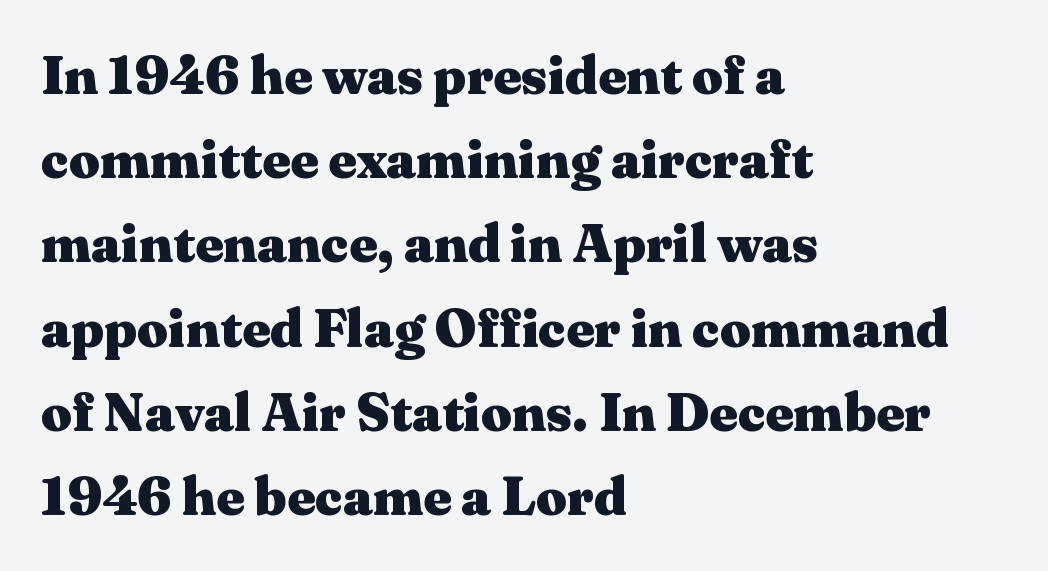
The image shows 54 px heavy, wide serif type, upright; set left-aligned, normal line spacing (1.56x), normal letter spacing, not underlined; medium stroke contrast and a medium x-height.
